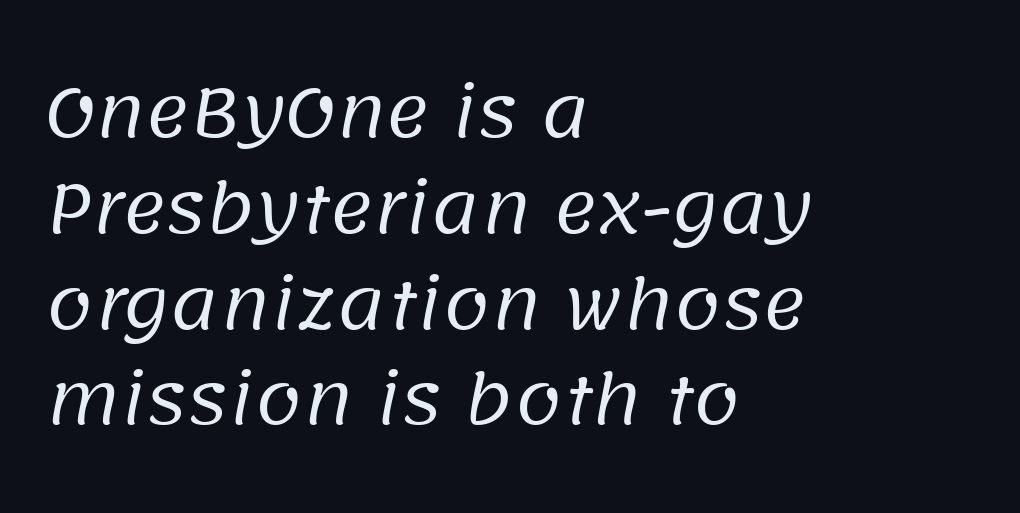
If you drew a ruler down the left edge, every line would touch it. Does extra space separate the letters? No, they use regular spacing. Evenly set lines give the paragraph a standard silhouette. Here the designer chose a conventional face with non-uniform glyph widths. Stroke thickness stays within the range of a standard reading face or lighter.
